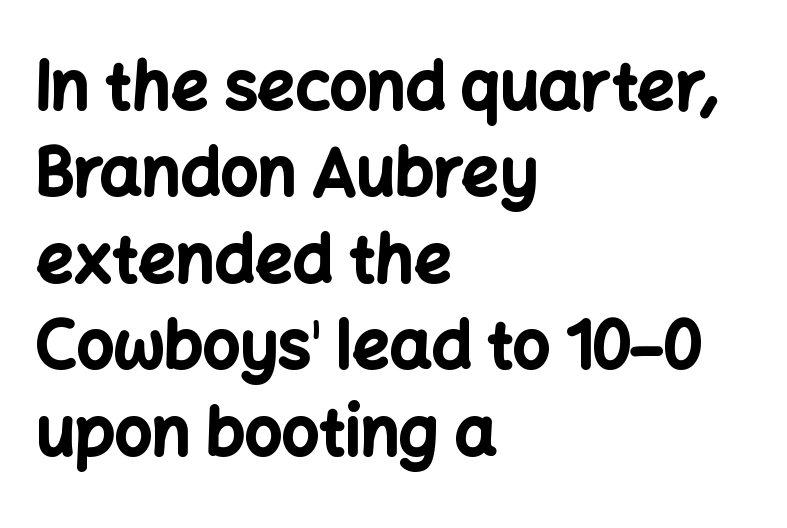
How heavy is the stroke? Heavy — this is a bold. This sample is left-justified, so line endings fall wherever the words run out. You could call the tracking neutral — neither tight nor loose. Note: no serifs on the glyphs. Underline: absent.
